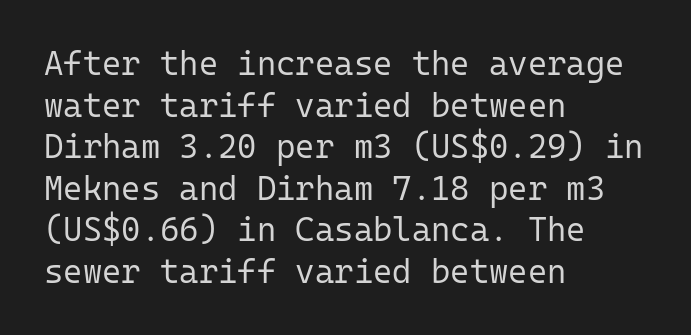
Q: Is the text bold? A: No.
Q: Is the text italic (slanted)? A: No, it is upright.
Q: Is the typeface a serif or a sans-serif typeface? A: Sans-serif.
Q: Is the text underlined? A: No.
Q: How is the paragraph aligned? A: Left-aligned.
Q: Is the spacing between letters normal or unusually wide? A: Normal.
Q: Is the spacing between lines tight, normal or loose? A: Normal.
Q: Width (condensed, normal, or wide)? A: Normal.
Q: Stroke contrast? A: Low.
Q: x-height? A: Medium.
Q: Monospaced? A: Yes.
